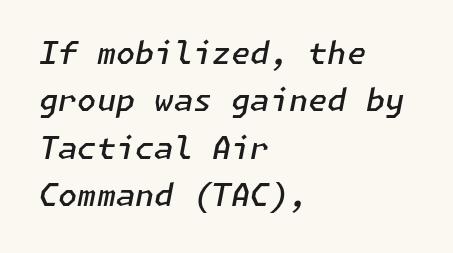
Is the type slanted? Yes — the strokes lean at a clear angle. Tracking value appears to be zero — textbook default spacing. Reading down the column, the eye jumps a familiar distance to each next line. Leftover space on each line is placed entirely after the last word. Its strokes are somewhat broadened, the hallmark of semibold type.
